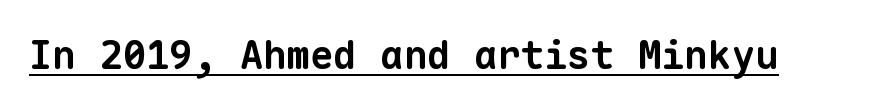
Examine the stroke ends and you'll find no serifs. Honestly, the letter spacing is just normal — you wouldn't notice it. This sample has the even, mechanical cadence of fixed-width lettering. In terms of weight, the rendering is a true, heavy bold. A typographer would call this underscored text.
